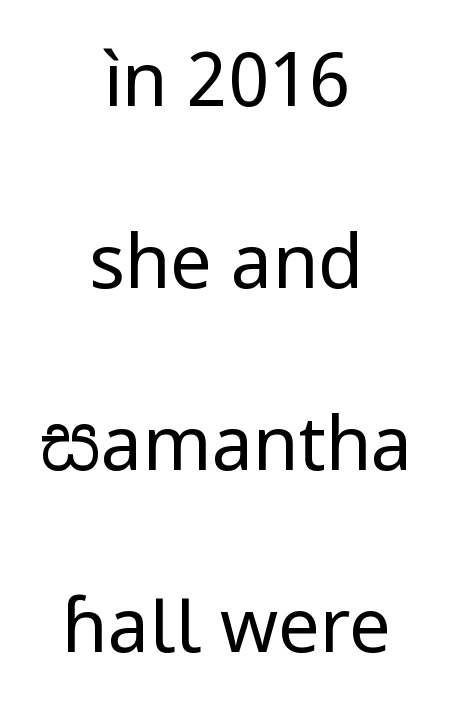
Do the characters align in a grid? No, the font is proportional. The zone under the glyphs is completely vacant. Ascenders rise straight up at ninety degrees. Nobody touched the tracking dial on this one.
